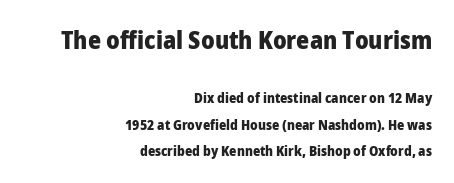
The image shows 25 px bold type, upright; set right-aligned, line spacing 1.86x, normal letter spacing, not underlined; the first (top) block is 1.79x larger.
